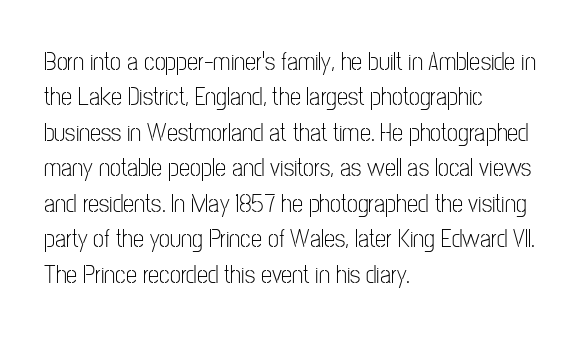
{"italic": "no", "bold": "no", "underline": "no", "align": "left", "line_spacing": "normal", "line_spacing_ratio": 1.42, "letter_spacing": "normal", "letter_spacing_em": 0.0, "glyph_px": 25}
